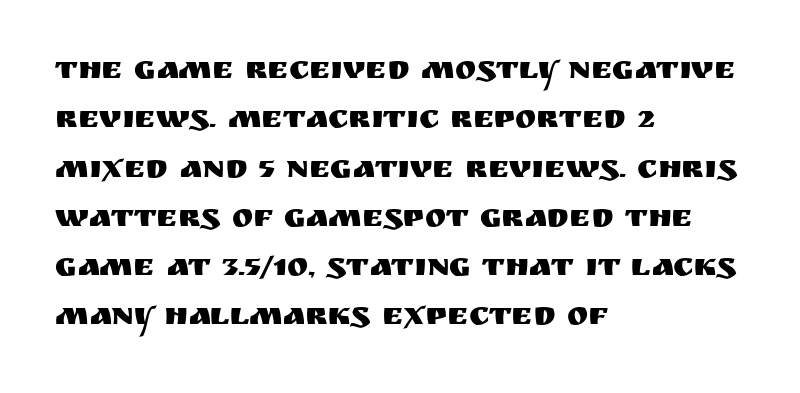
The image shows 32 px sans-serif type, upright; set left-aligned, normal line spacing (1.54x), normal letter spacing, not underlined; medium stroke contrast and a large x-height.
